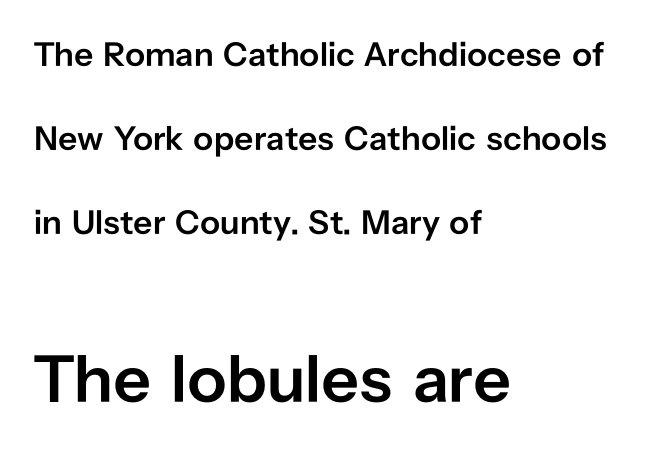
Q: Is the text bold? A: Semi-bold.
Q: Is the text italic (slanted)? A: No, it is upright.
Q: Is the typeface a serif or a sans-serif typeface? A: Sans-serif.
Q: Is the text underlined? A: No.
Q: How is the paragraph aligned? A: Left-aligned.
Q: Is the spacing between letters normal or unusually wide? A: Normal.
Q: Is the spacing between lines tight, normal or loose? A: Loose.
Q: Which block of text is set in a larger size, the first (top) or the second (bottom)? A: The second (bottom) one.
Q: Width (condensed, normal, or wide)? A: Normal.
Q: Stroke contrast? A: Low.
Q: x-height? A: Medium.
Q: Monospaced? A: No.
